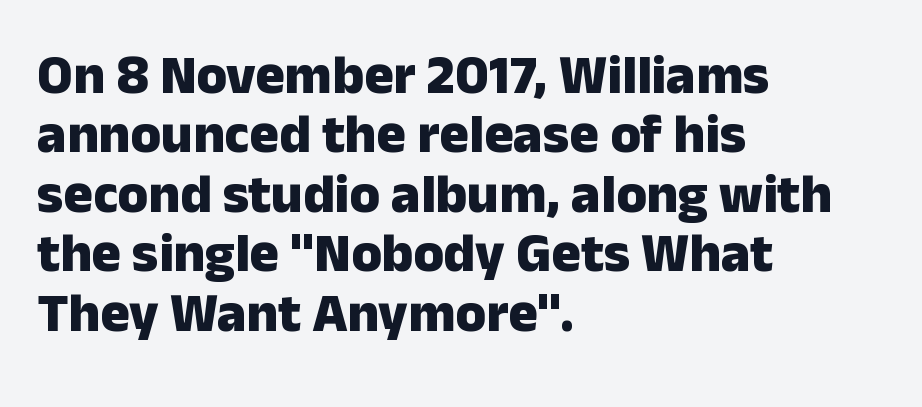
Caption: standard tracking, unaltered. The passage shown stacks its lines with hardly any gap. I'd call this a sans setting — the letters go barefoot. The rendering uses natural spacing where letterforms have individual widths.
